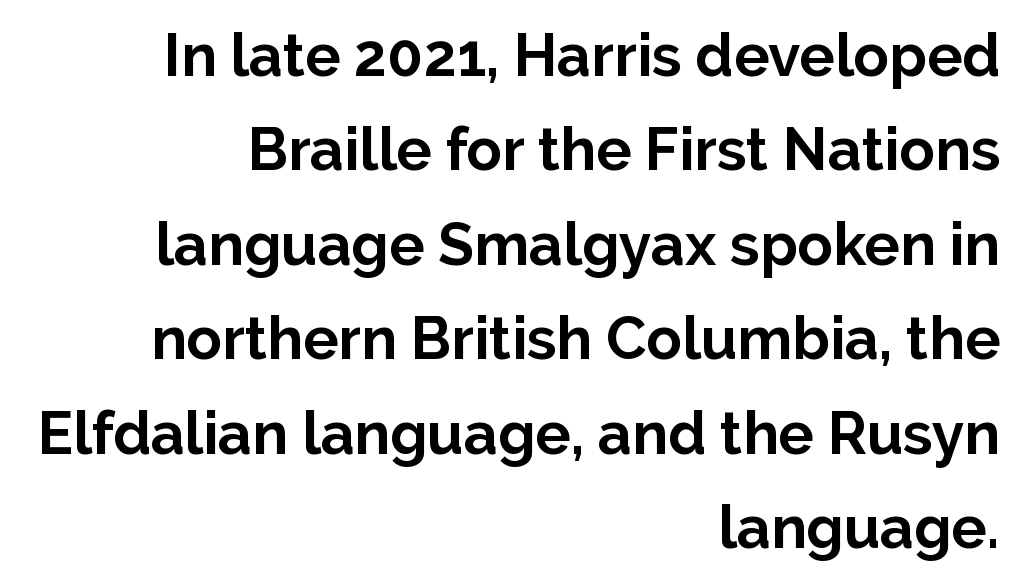
The image shows 59 px bold sans-serif type, upright; set right-aligned, normal line spacing (1.6x), normal letter spacing, not underlined; low stroke contrast and a medium x-height.
